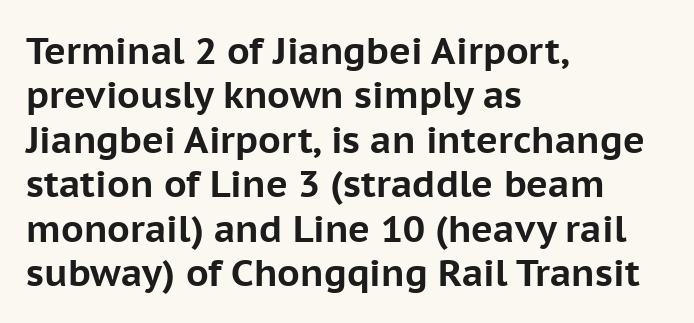
Q: Is the text bold? A: Yes.
Q: Is the text italic (slanted)? A: No, it is upright.
Q: Is the typeface a serif or a sans-serif typeface? A: Sans-serif.
Q: Is the text underlined? A: No.
Q: How is the paragraph aligned? A: Left-aligned.
Q: Is the spacing between letters normal or unusually wide? A: Normal.
Q: Width (condensed, normal, or wide)? A: Normal.
Q: Stroke contrast? A: Low.
Q: x-height? A: Medium.
Q: Monospaced? A: No.
